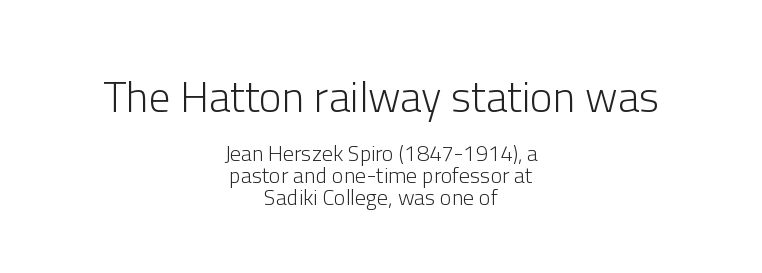
Q: Is the text bold? A: No.
Q: Is the text italic (slanted)? A: No, it is upright.
Q: Is the typeface a serif or a sans-serif typeface? A: Sans-serif.
Q: Is the text underlined? A: No.
Q: How is the paragraph aligned? A: Centered.
Q: Is the spacing between letters normal or unusually wide? A: Normal.
Q: Is the spacing between lines tight, normal or loose? A: Tight.
Q: Which block of text is set in a larger size, the first (top) or the second (bottom)? A: The first (top) one.
Q: Width (condensed, normal, or wide)? A: Normal.
Q: Stroke contrast? A: Low.
Q: x-height? A: Medium.
Q: Monospaced? A: No.
